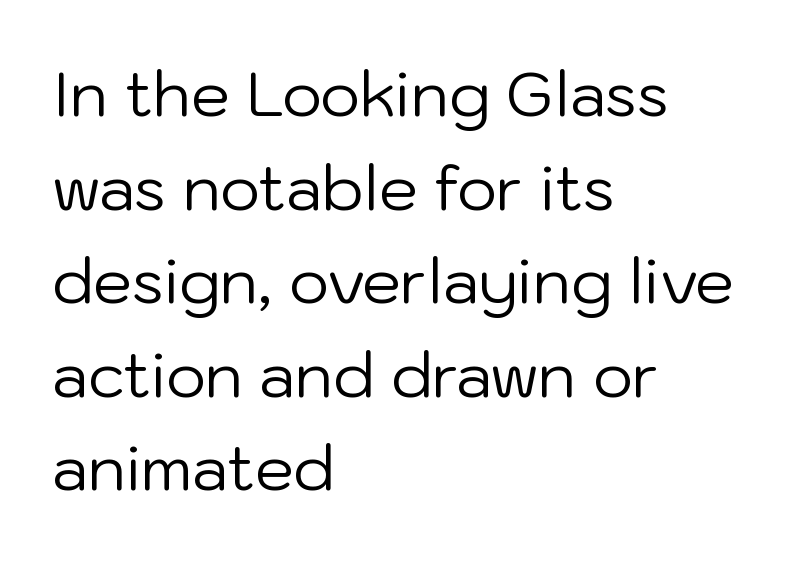
A typesetter would label this face a sans. The string is rendered with underlining switched off. Notice how descenders clear the ascenders below comfortably — that's standard leading. Ascenders rise straight up at ninety degrees. The horizontal fit of the characters is conventional and even.
